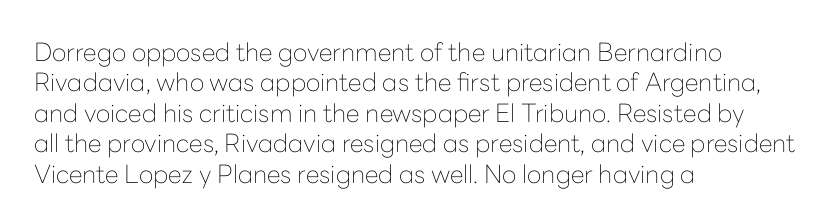
{"italic": "no", "bold": "no", "underline": "no", "align": "left", "line_spacing_ratio": 1.22, "letter_spacing": "normal", "letter_spacing_em": 0.0, "glyph_px": 25}
